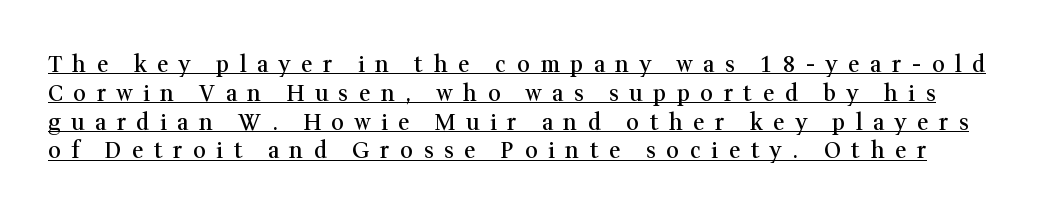
The image shows 22 px text type, upright; set normal line spacing (1.31x), unusually wide letter spacing (+0.48 em), underlined.
